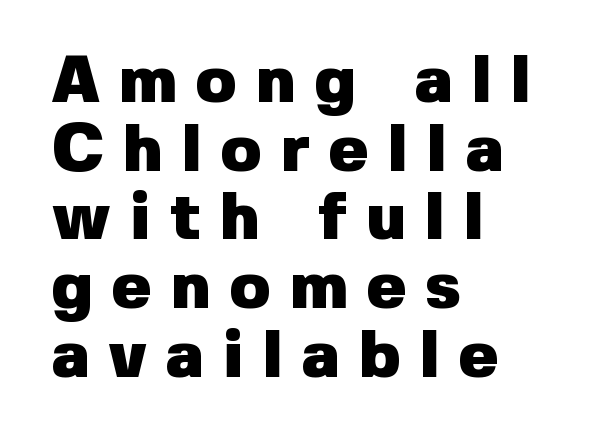
{"serif": "no", "italic": "no", "bold": "yes", "weight": "heavy", "width": "normal", "stroke_contrast": "low", "x_height": "medium", "monospaced": "no", "underline": "no", "align": "left", "line_spacing": "tight", "line_spacing_ratio": 1.04, "letter_spacing": "wide", "letter_spacing_em": 0.29, "glyph_px": 66}
